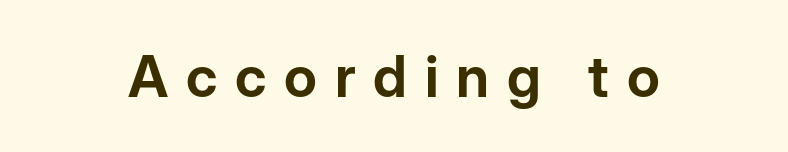
A bare baseline throughout the passage. Does the lettering tilt? It doesn't — this is upright. What stands out about the letter spacing? Its width — letters are far apart. Note the varied advance widths — an 'i' is clearly narrower than an 'm'. These lines are composed in type without serifs.
